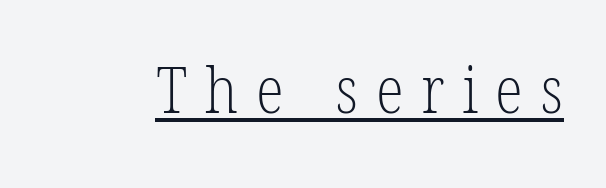
Q: Is the text bold? A: No.
Q: Is the typeface a serif or a sans-serif typeface? A: Serif.
Q: Is the text underlined? A: Yes.
Q: Is the spacing between letters normal or unusually wide? A: Unusually wide.
Q: Width (condensed, normal, or wide)? A: Condensed.
Q: Stroke contrast? A: Low.
Q: x-height? A: Medium.
Q: Monospaced? A: No.
